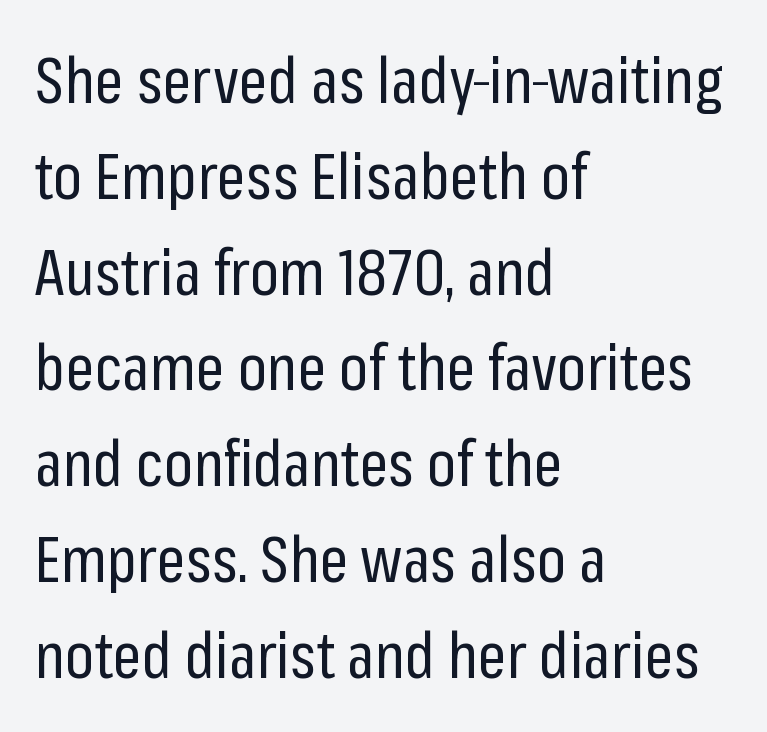
Q: Is the text bold? A: No.
Q: Is the text italic (slanted)? A: No, it is upright.
Q: Is the typeface a serif or a sans-serif typeface? A: Sans-serif.
Q: Is the text underlined? A: No.
Q: How is the paragraph aligned? A: Left-aligned.
Q: Is the spacing between letters normal or unusually wide? A: Normal.
Q: Is the spacing between lines tight, normal or loose? A: Normal.
Q: Width (condensed, normal, or wide)? A: Condensed.
Q: Stroke contrast? A: Low.
Q: x-height? A: Medium.
Q: Monospaced? A: No.
